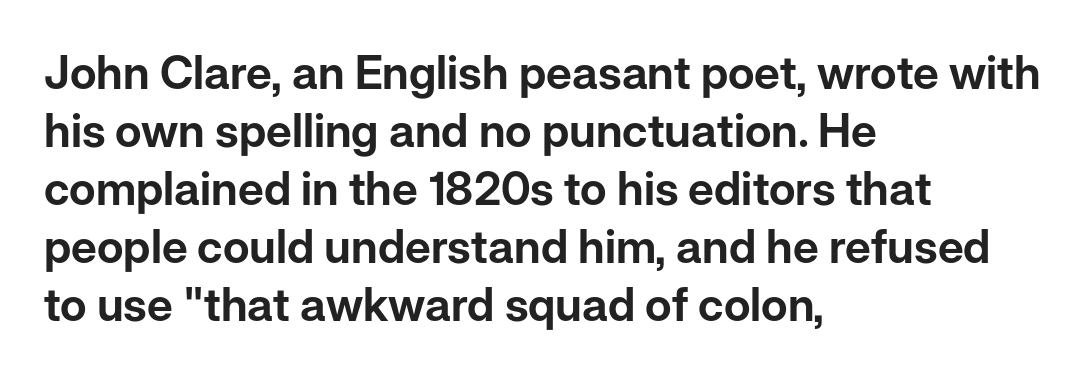
Q: Is the text italic (slanted)? A: No, it is upright.
Q: Is the typeface a serif or a sans-serif typeface? A: Sans-serif.
Q: Is the text underlined? A: No.
Q: How is the paragraph aligned? A: Left-aligned.
Q: Is the spacing between letters normal or unusually wide? A: Normal.
Q: Is the spacing between lines tight, normal or loose? A: Normal.
Q: Width (condensed, normal, or wide)? A: Normal.
Q: Stroke contrast? A: Low.
Q: x-height? A: Medium.
Q: Monospaced? A: No.
